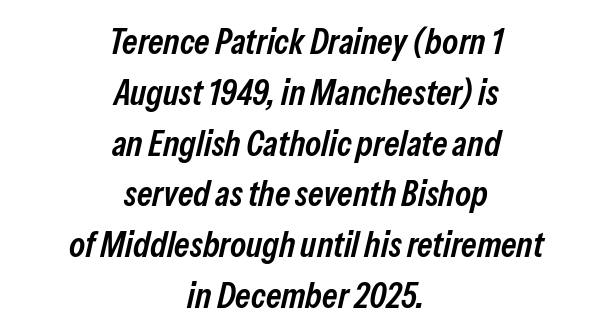
The image shows 36 px semibold, condensed type, italic (leaning right); set centered, normal line spacing (1.41x), normal letter spacing, not underlined; low stroke contrast and a medium x-height.
